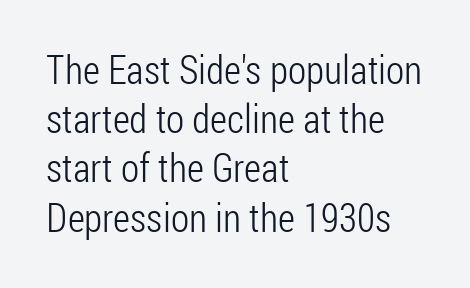
A clean baseline with only descenders dipping below it. The type sits square on the baseline with zero lean. Unbolded letterforms with no extra heft. These lines are set flush left with a ragged right edge. No feet cap the strokes, marking this as sans-serif type. Tracking value appears to be zero — textbook default spacing.
